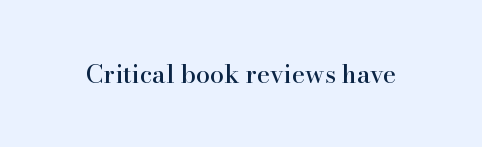
If you drew a line through each stem, it would be perfectly vertical. Characters follow at the spacing the type designer built in. The words here are not underlined.
